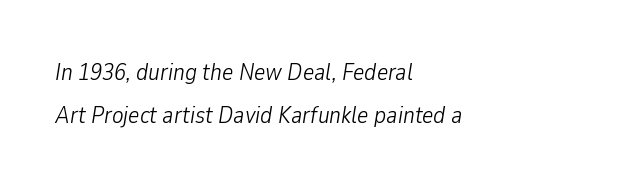
The cut favours lightness, reaching ordinary text weight at its darkest. The typesetter chose a ragged-right arrangement here. The space directly below the letters is spotless. Italic? Definitely — the glyphs are oblique.
